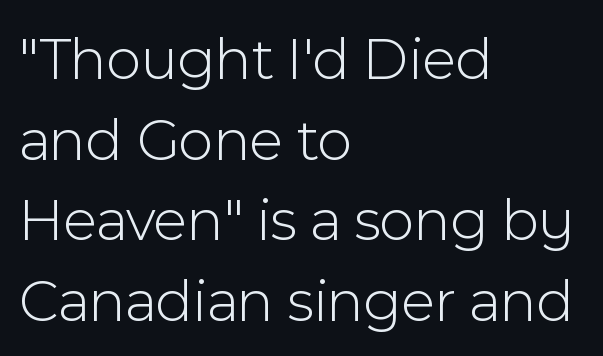
The image shows 61 px light sans-serif type, upright; set left-aligned, normal line spacing (1.32x), normal letter spacing, not underlined; a medium x-height.
